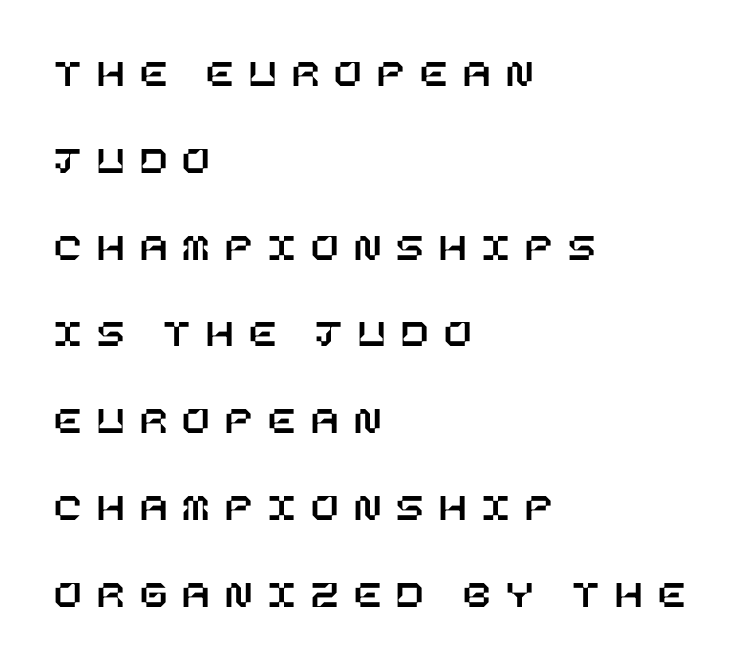
Q: Is the text italic (slanted)? A: No, it is upright.
Q: Is the text underlined? A: No.
Q: How is the paragraph aligned? A: Left-aligned.
Q: Is the spacing between letters normal or unusually wide? A: Unusually wide.
Q: Is the spacing between lines tight, normal or loose? A: Loose.
Q: Width (condensed, normal, or wide)? A: Normal.
Q: Stroke contrast? A: Low.
Q: x-height? A: Large.
